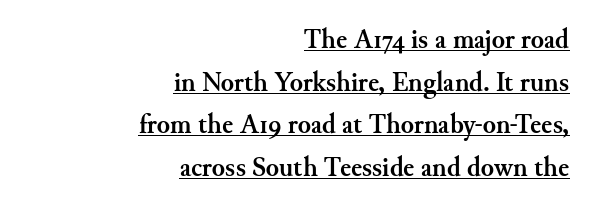
Q: Is the text bold? A: Yes.
Q: Is the text italic (slanted)? A: No, it is upright.
Q: Is the text underlined? A: Yes.
Q: How is the paragraph aligned? A: Right-aligned.
Q: Is the spacing between letters normal or unusually wide? A: Normal.
Q: Is the spacing between lines tight, normal or loose? A: Normal.
